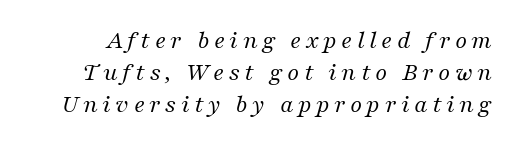
{"italic": "yes", "lean": "right", "slant_degrees": 16, "bold": "no", "underline": "no", "line_spacing_ratio": 1.24, "glyph_px": 26}
